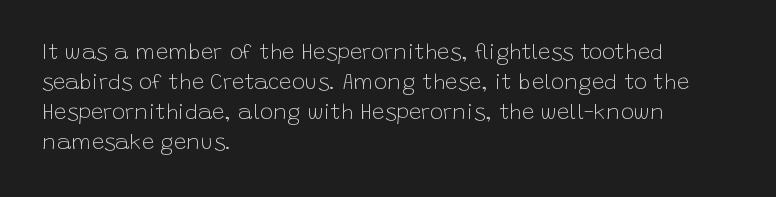
Reading down the column, the eye jumps a familiar distance to each next line. Left-aligned paragraph, ragged on the right. Check under the words: just untouched page. Nope, not italic — everything's standing straight.
